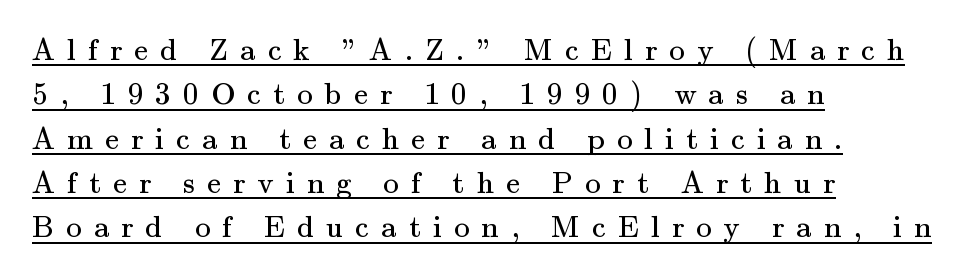
Tall strokes in this sample are plumb rather than angled. Stems and bowls with no extra thickness — not bold. Leading matches the norm, producing a regular column. This sample uses expanded letter spacing, leaving extra air between glyphs. The characters display serif detailing at their extremities.
